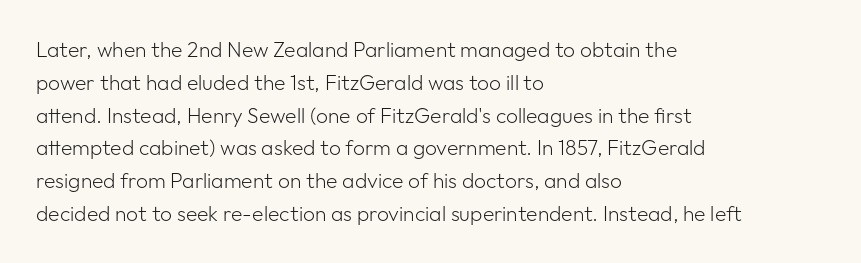
Upright lettering throughout. The rows are spaced the way most documents space them. These lines stack with their left ends in a neat column. The space beneath each line is pristine and unruled. This sample uses plain, unmodified letter spacing. Stem width sits at or under what a default text font uses.
